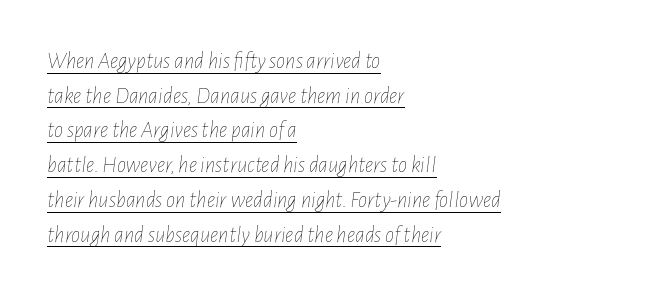
Casual observation: everything's shoved over to the left. Words appear dense and cohesive because spacing is normal. Every character sits at an angle, as italics do. Stroke thickness stays within the range of a standard reading face or lighter. The words here are underlined. The rows are spaced the way most documents space them.
